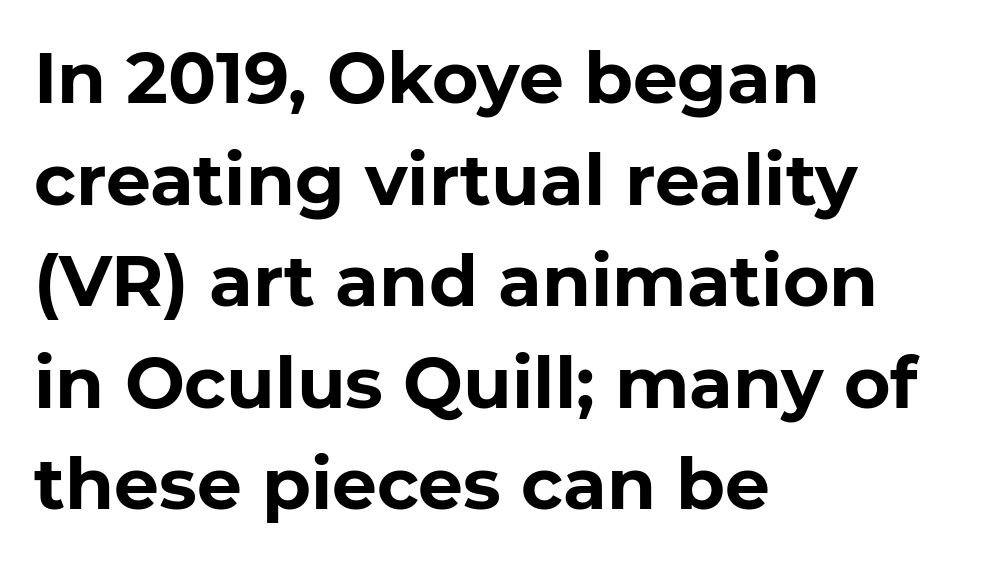
{"serif": "no", "italic": "no", "bold": "yes", "weight": "bold", "width": "normal", "stroke_contrast": "low", "x_height": "medium", "monospaced": "no", "underline": "no", "align": "left", "line_spacing": "normal", "line_spacing_ratio": 1.43, "letter_spacing": "normal", "letter_spacing_em": 0.0, "glyph_px": 71}
